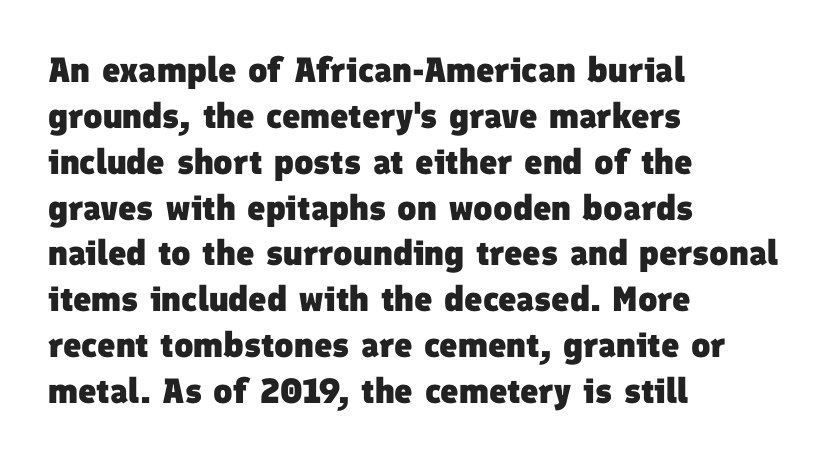
{"serif": "no", "bold": "yes", "weight": "heavy", "width": "normal", "stroke_contrast": "low", "x_height": "medium", "monospaced": "no", "underline": "no", "align": "left", "line_spacing": "normal", "line_spacing_ratio": 1.31, "letter_spacing": "normal", "letter_spacing_em": 0.0, "glyph_px": 35}
